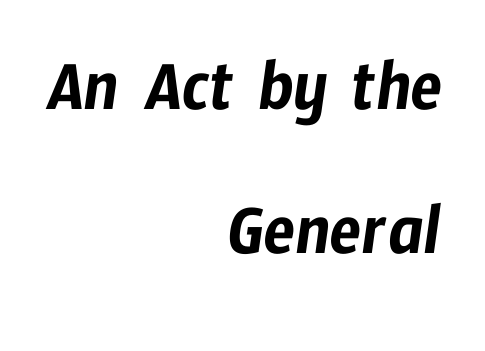
Q: Is the typeface a serif or a sans-serif typeface? A: Sans-serif.
Q: Is the text underlined? A: No.
Q: How is the paragraph aligned? A: Right-aligned.
Q: Is the spacing between letters normal or unusually wide? A: Normal.
Q: Is the spacing between lines tight, normal or loose? A: Loose.
Q: Width (condensed, normal, or wide)? A: Condensed.
Q: Stroke contrast? A: Low.
Q: x-height? A: Medium.
Q: Monospaced? A: No.
